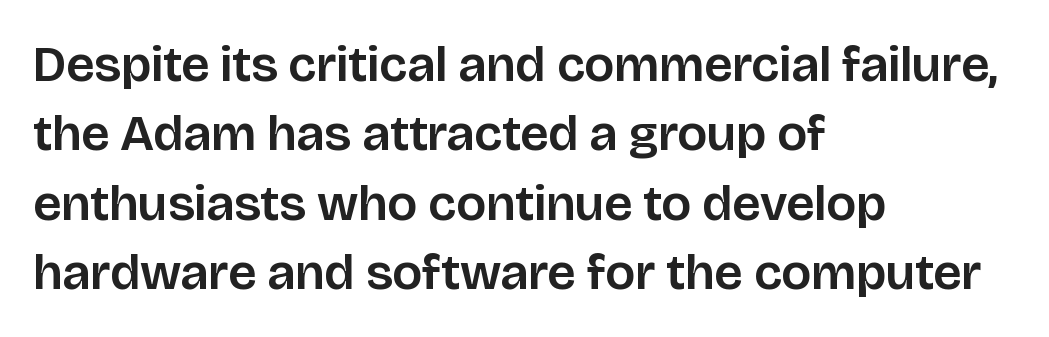
{"serif": "no", "italic": "no", "width": "normal", "stroke_contrast": "low", "x_height": "large", "monospaced": "no", "underline": "no", "align": "left", "line_spacing": "normal", "line_spacing_ratio": 1.36, "letter_spacing": "normal", "letter_spacing_em": 0.0, "glyph_px": 51}
